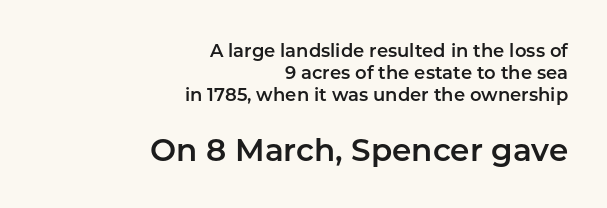
The image shows 31 px sans-serif type, upright; set right-aligned, line spacing 1.22x, normal letter spacing, not underlined; the second (bottom) block is 1.72x larger; low stroke contrast and a medium x-height.
